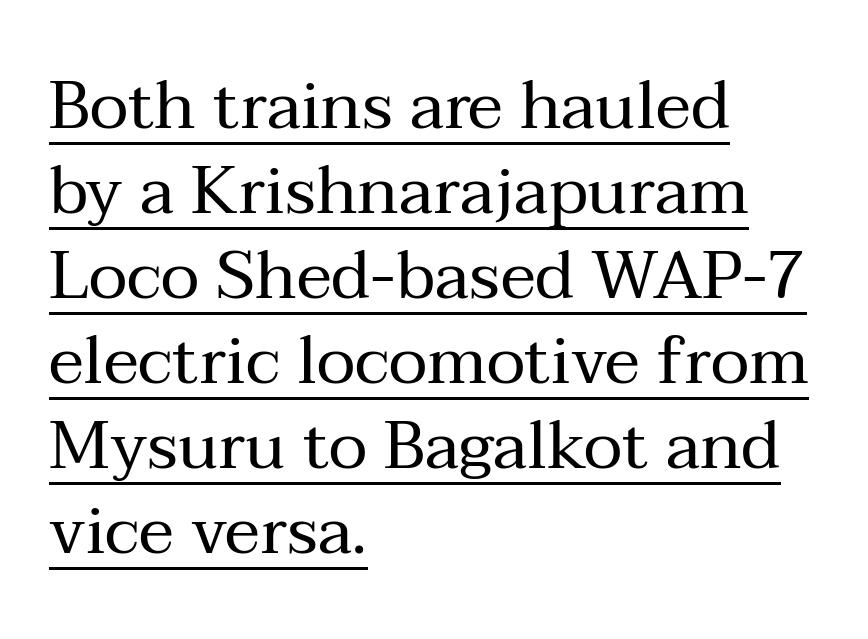
The image shows 67 px regular-weight serif type, upright; set left-aligned, normal line spacing (1.27x), normal letter spacing, underlined; medium stroke contrast and a medium x-height.
